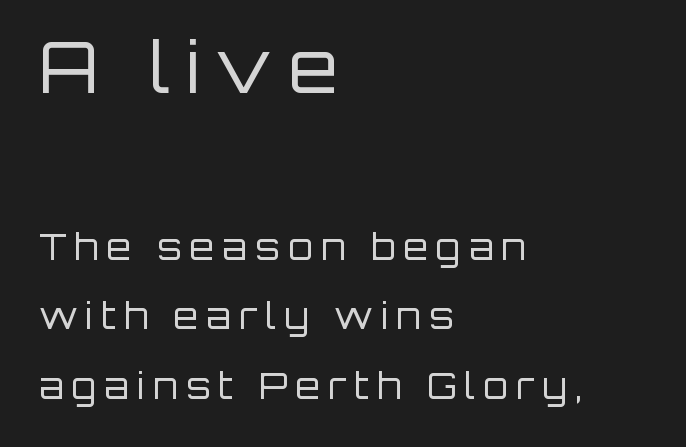
Each stroke keeps to a modest, everyday thickness or less. The letters are spread apart with noticeably loose tracking. Proportional: the letters do not fall into vertical columns. Horizontal alignment here is leftward, the default for most running prose. Rows of type keep a wide berth in the vertical direction. Does the bottom block carry the larger type? No, the top block does.
